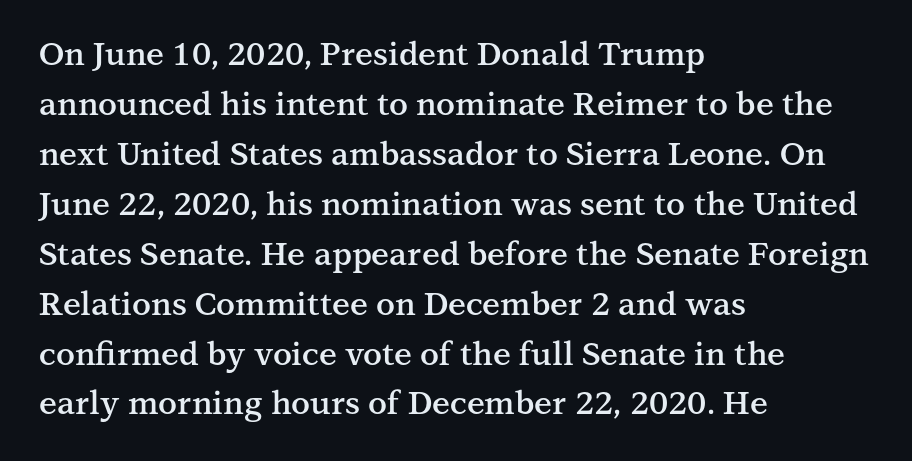
Short and long lines alike share a common starting point at left. Descenders hang freely into open space. These lines are rendered in a variable-pitch font. Typesetter's note: demi weight, one step under bold. The letters carry serifs — small finishing strokes at the ends of their stems.
